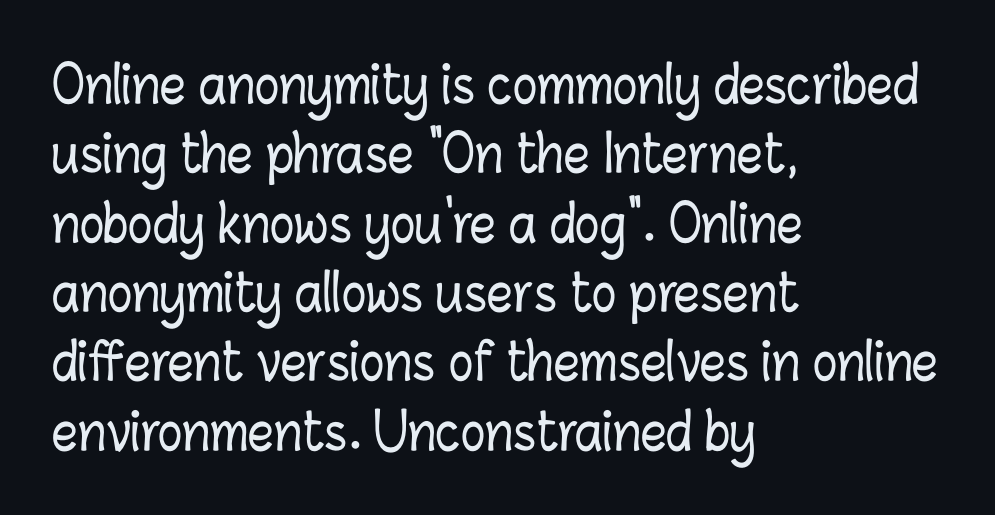
The image shows 51 px condensed type, upright; set left-aligned, normal line spacing (1.36x), normal letter spacing, not underlined; low stroke contrast and a medium x-height.
